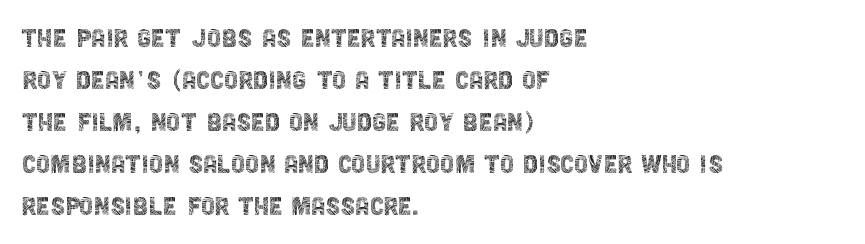
No feet cap the strokes, marking this as sans-serif type. Is the letter spacing exaggerated? No — it looks like the ordinary default. Is this a fixed-width face? No — the glyphs have proportional, varying widths. Check the space under the baseline: it is left empty. The lines in this sample share a left origin and differ only in where they stop. Quick note: interline space is typical.
